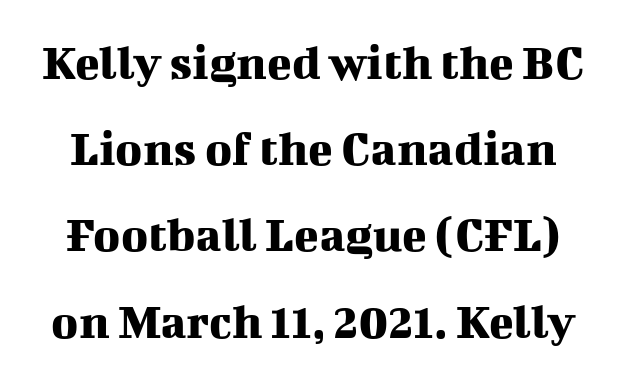
Observe the ordinary spacing: letters are neighbours, not strangers. The passage shown is typed in a proportional face where columns would drift. The glyphs are unaccompanied by any horizontal stroke below them. Typographically, this falls in the serif category. Normally led — the rows are evenly, conventionally spaced. Vertical strokes here are truly vertical.
